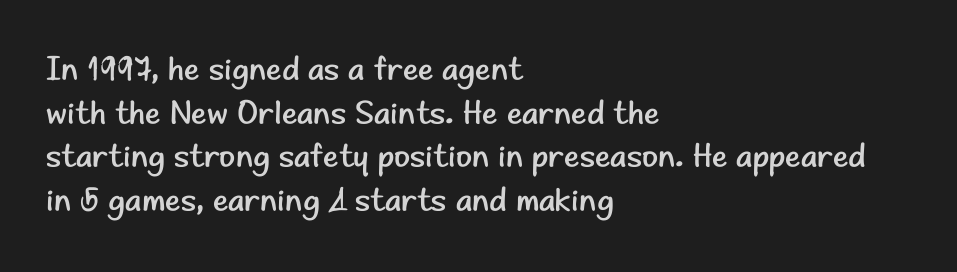
The image shows 33 px regular-weight sans-serif type, upright; set left-aligned, normal line spacing (1.32x), normal letter spacing, not underlined; low stroke contrast and a small x-height.
